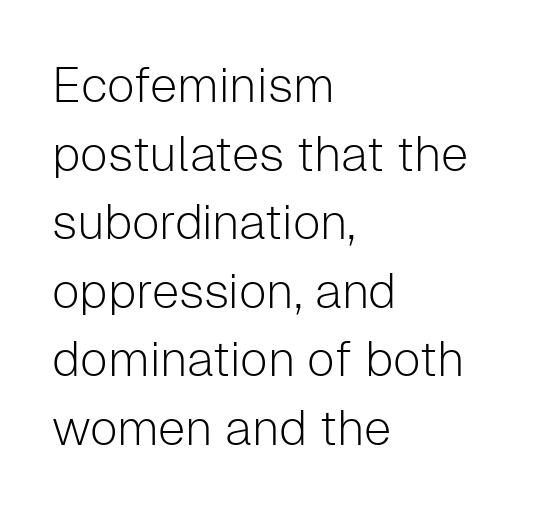
{"serif": "no", "italic": "no", "bold": "no", "weight": "light", "width": "normal", "stroke_contrast": "low", "x_height": "medium", "monospaced": "no", "underline": "no", "align": "left", "line_spacing": "normal", "line_spacing_ratio": 1.4, "letter_spacing": "normal", "letter_spacing_em": 0.0, "glyph_px": 49}
